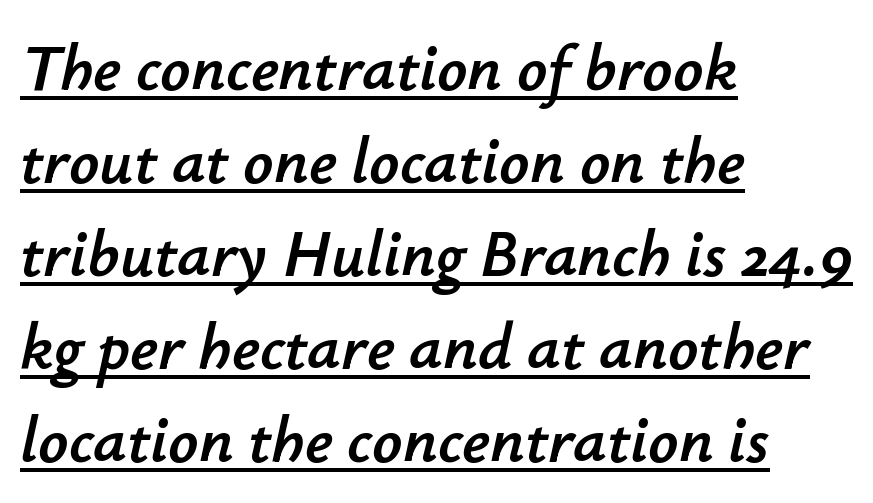
Q: Is the text italic (slanted)? A: Yes, it leans right by about 12 degrees.
Q: Is the text underlined? A: Yes.
Q: How is the paragraph aligned? A: Left-aligned.
Q: Is the spacing between letters normal or unusually wide? A: Normal.
Q: Is the spacing between lines tight, normal or loose? A: Normal.
Q: Width (condensed, normal, or wide)? A: Normal.
Q: Stroke contrast? A: Low.
Q: x-height? A: Small.
Q: Monospaced? A: No.
